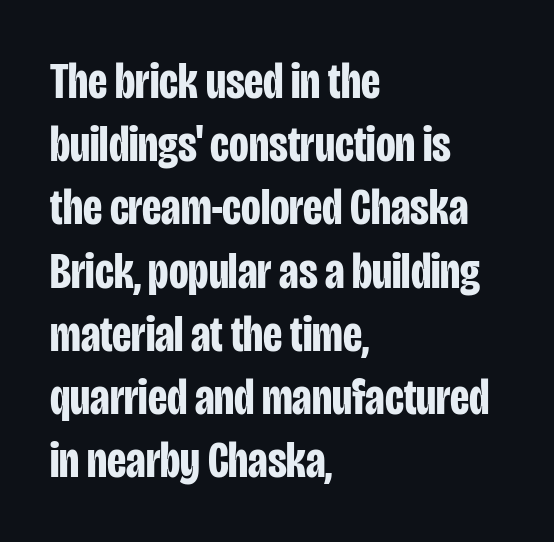
Q: Is the text bold? A: Yes.
Q: Is the text italic (slanted)? A: No, it is upright.
Q: Is the typeface a serif or a sans-serif typeface? A: Sans-serif.
Q: Is the text underlined? A: No.
Q: How is the paragraph aligned? A: Left-aligned.
Q: Is the spacing between letters normal or unusually wide? A: Normal.
Q: Width (condensed, normal, or wide)? A: Condensed.
Q: Stroke contrast? A: Low.
Q: x-height? A: Large.
Q: Monospaced? A: No.
